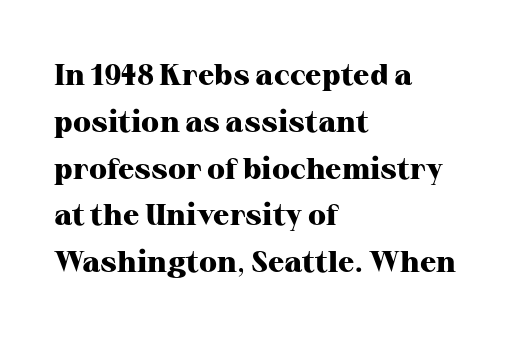
Q: Is the text bold? A: Yes.
Q: Is the text italic (slanted)? A: No, it is upright.
Q: Is the typeface a serif or a sans-serif typeface? A: Serif.
Q: Is the text underlined? A: No.
Q: How is the paragraph aligned? A: Left-aligned.
Q: Is the spacing between letters normal or unusually wide? A: Normal.
Q: Is the spacing between lines tight, normal or loose? A: Normal.
Q: Width (condensed, normal, or wide)? A: Normal.
Q: Stroke contrast? A: High.
Q: x-height? A: Medium.
Q: Monospaced? A: No.
